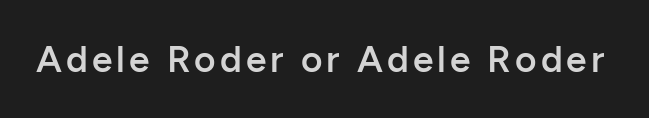
{"serif": "no", "italic": "no", "bold": "semi", "weight": "semibold", "width": "normal", "stroke_contrast": "low", "x_height": "medium", "monospaced": "no", "underline": "no", "glyph_px": 37}
